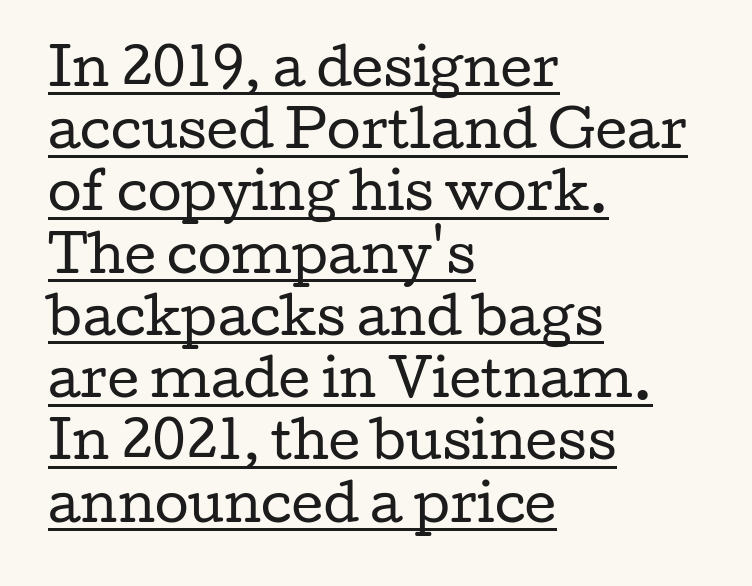
Stems here are at most as thick as an everyday book face. Leading matches the norm, producing a regular column. Here the designer chose a conventional face with non-uniform glyph widths. Inter-character spacing is left at the font's built-in metrics. Line starts are locked; line ends wander. Quick note: underline on.
